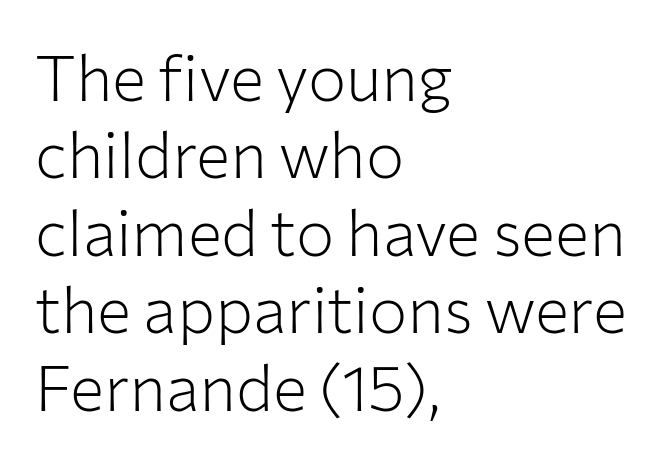
Q: Is the text bold? A: No.
Q: Is the text italic (slanted)? A: No, it is upright.
Q: Is the typeface a serif or a sans-serif typeface? A: Sans-serif.
Q: Is the text underlined? A: No.
Q: How is the paragraph aligned? A: Left-aligned.
Q: Is the spacing between letters normal or unusually wide? A: Normal.
Q: Width (condensed, normal, or wide)? A: Normal.
Q: Stroke contrast? A: Low.
Q: x-height? A: Medium.
Q: Monospaced? A: No.
